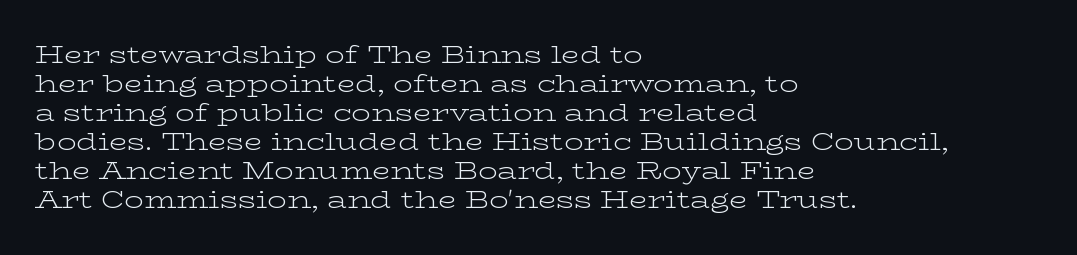
Q: Is the text bold? A: No.
Q: Is the text italic (slanted)? A: No, it is upright.
Q: Is the text underlined? A: No.
Q: How is the paragraph aligned? A: Left-aligned.
Q: Is the spacing between letters normal or unusually wide? A: Normal.
